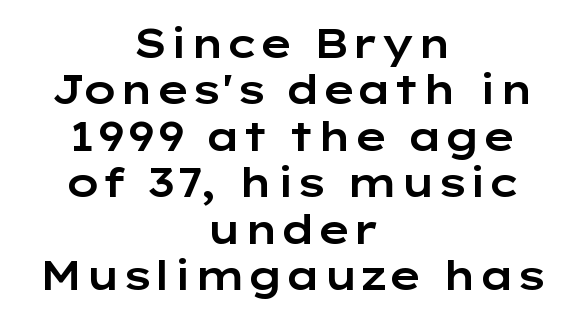
Q: Is the text italic (slanted)? A: No, it is upright.
Q: Is the typeface a serif or a sans-serif typeface? A: Sans-serif.
Q: Is the text underlined? A: No.
Q: How is the paragraph aligned? A: Centered.
Q: Is the spacing between letters normal or unusually wide? A: Normal.
Q: Width (condensed, normal, or wide)? A: Wide.
Q: Stroke contrast? A: Low.
Q: x-height? A: Medium.
Q: Monospaced? A: No.
